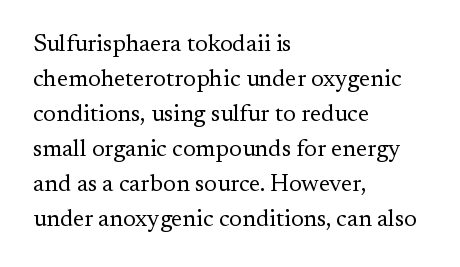
The image shows 24 px text type, upright; set left-aligned, normal line spacing (1.46x), normal letter spacing, not underlined.
